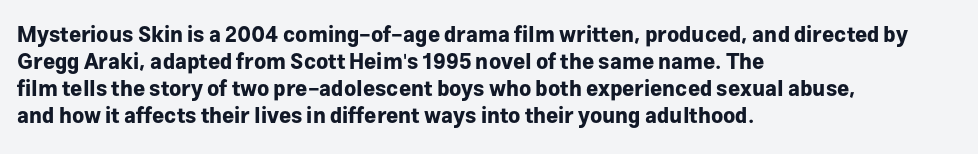
{"italic": "no", "bold": "yes", "underline": "no", "align": "left", "line_spacing": "normal", "line_spacing_ratio": 1.29, "letter_spacing": "normal", "letter_spacing_em": 0.0, "glyph_px": 21}
